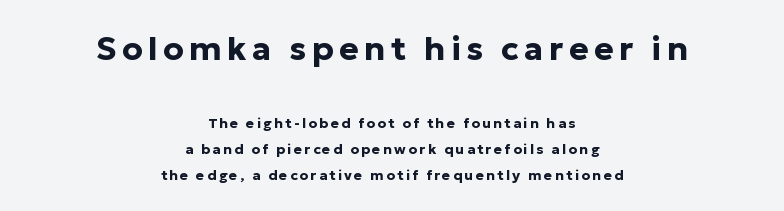
The image shows 33 px bold sans-serif type, upright; set centered, line spacing 1.84x, not underlined; the first (top) block is 2.36x larger; low stroke contrast and a medium x-height.
